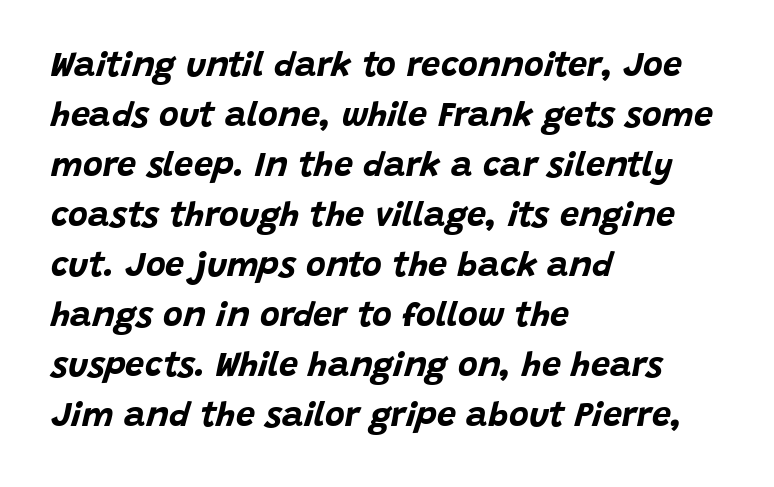
Q: Is the text bold? A: Yes.
Q: Is the text italic (slanted)? A: Yes, it leans right by about 15 degrees.
Q: Is the text underlined? A: No.
Q: How is the paragraph aligned? A: Left-aligned.
Q: Is the spacing between letters normal or unusually wide? A: Normal.
Q: Is the spacing between lines tight, normal or loose? A: Normal.
Q: Width (condensed, normal, or wide)? A: Normal.
Q: Stroke contrast? A: Low.
Q: x-height? A: Large.
Q: Monospaced? A: No.
